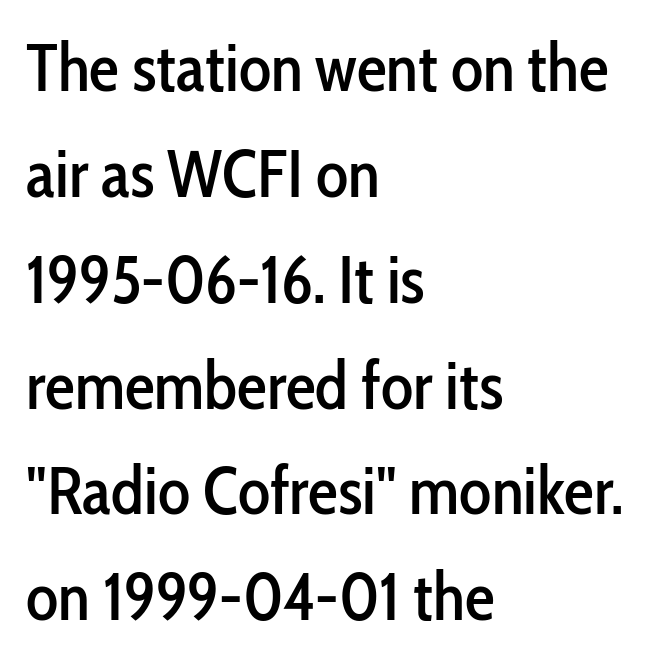
{"serif": "no", "italic": "no", "width": "condensed", "stroke_contrast": "low", "x_height": "medium", "monospaced": "no", "underline": "no", "align": "left", "line_spacing": "normal", "line_spacing_ratio": 1.58, "letter_spacing": "normal", "letter_spacing_em": 0.0, "glyph_px": 67}
